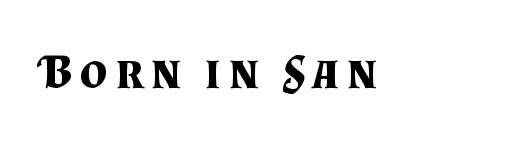
The image shows 48 px bold serif type, upright; set not underlined; medium stroke contrast and a small x-height.
